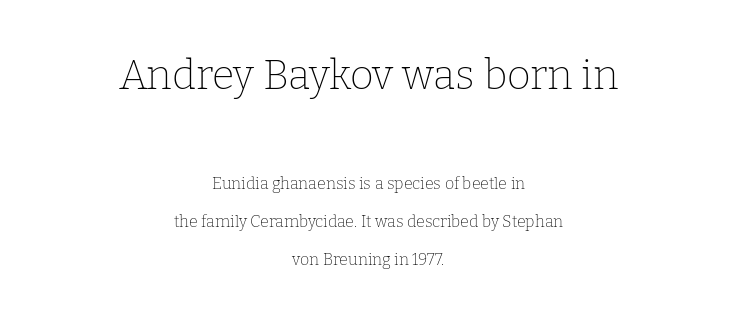
Q: Is the text bold? A: No.
Q: Is the text italic (slanted)? A: No, it is upright.
Q: Is the typeface a serif or a sans-serif typeface? A: Serif.
Q: Is the text underlined? A: No.
Q: How is the paragraph aligned? A: Centered.
Q: Is the spacing between letters normal or unusually wide? A: Normal.
Q: Is the spacing between lines tight, normal or loose? A: Loose.
Q: Which block of text is set in a larger size, the first (top) or the second (bottom)? A: The first (top) one.
Q: Width (condensed, normal, or wide)? A: Normal.
Q: Stroke contrast? A: Low.
Q: x-height? A: Medium.
Q: Monospaced? A: No.
